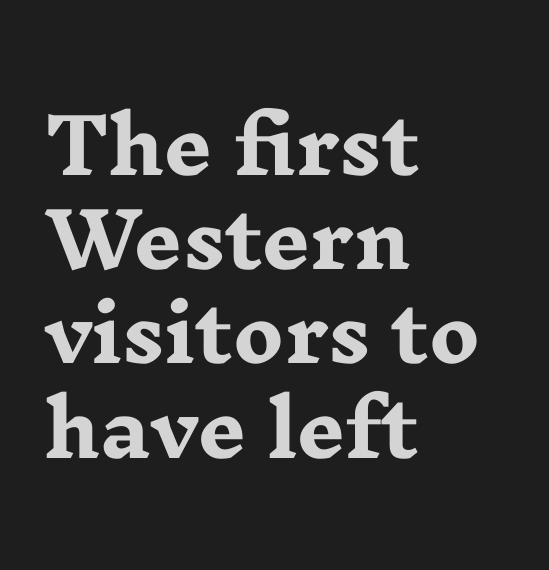
{"serif": "yes", "italic": "no", "bold": "yes", "weight": "heavy", "width": "wide", "stroke_contrast": "low", "x_height": "medium", "monospaced": "no", "underline": "no", "align": "left", "line_spacing_ratio": 1.24, "letter_spacing": "normal", "letter_spacing_em": 0.0, "glyph_px": 76}
